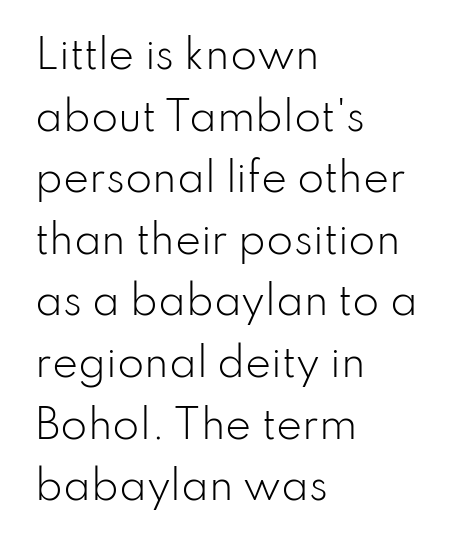
{"serif": "no", "italic": "no", "bold": "no", "weight": "light", "width": "normal", "stroke_contrast": "low", "x_height": "small", "monospaced": "no", "underline": "no", "align": "left", "line_spacing": "normal", "line_spacing_ratio": 1.58, "letter_spacing": "normal", "letter_spacing_em": 0.0, "glyph_px": 39}
